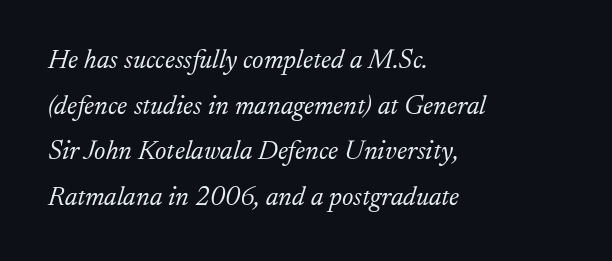
{"italic": "yes", "lean": "right", "slant_degrees": 17, "bold": "no", "underline": "no", "align": "left", "line_spacing": "normal", "line_spacing_ratio": 1.69, "letter_spacing": "normal", "letter_spacing_em": 0.0, "glyph_px": 27}
